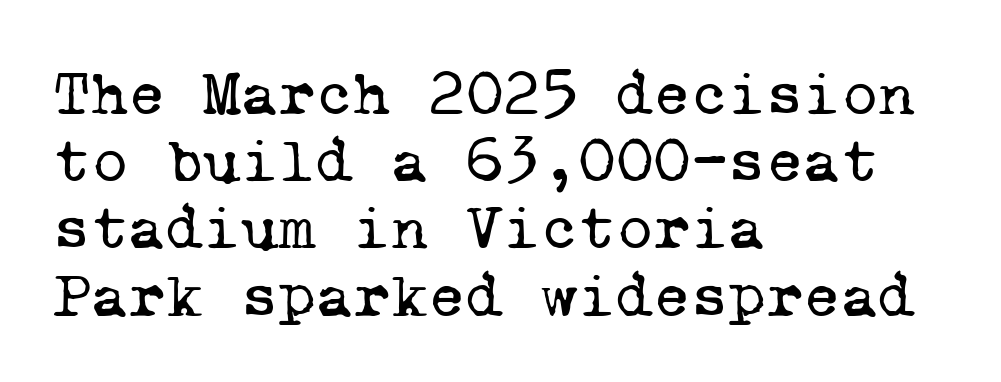
Q: Is the text bold? A: No.
Q: Is the typeface a serif or a sans-serif typeface? A: Serif.
Q: Is the text underlined? A: No.
Q: How is the paragraph aligned? A: Left-aligned.
Q: Is the spacing between letters normal or unusually wide? A: Normal.
Q: Is the spacing between lines tight, normal or loose? A: Tight.
Q: Width (condensed, normal, or wide)? A: Normal.
Q: Stroke contrast? A: Low.
Q: x-height? A: Medium.
Q: Monospaced? A: Yes.
